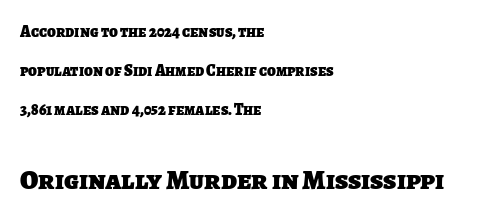
{"serif": "no", "bold": "yes", "weight": "heavy", "width": "normal", "stroke_contrast": "low", "x_height": "large", "monospaced": "no", "underline": "no", "align": "left", "line_spacing": "loose", "line_spacing_ratio": 2.44, "letter_spacing": "normal", "letter_spacing_em": 0.0, "larger_block": "second", "size_ratio": 1.75, "glyph_px": 28}
